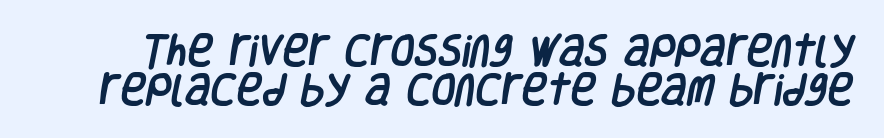
{"serif": "no", "width": "condensed", "stroke_contrast": "low", "x_height": "large", "monospaced": "no", "underline": "no", "line_spacing": "tight", "line_spacing_ratio": 1.11, "letter_spacing": "normal", "letter_spacing_em": 0.0, "glyph_px": 35}
